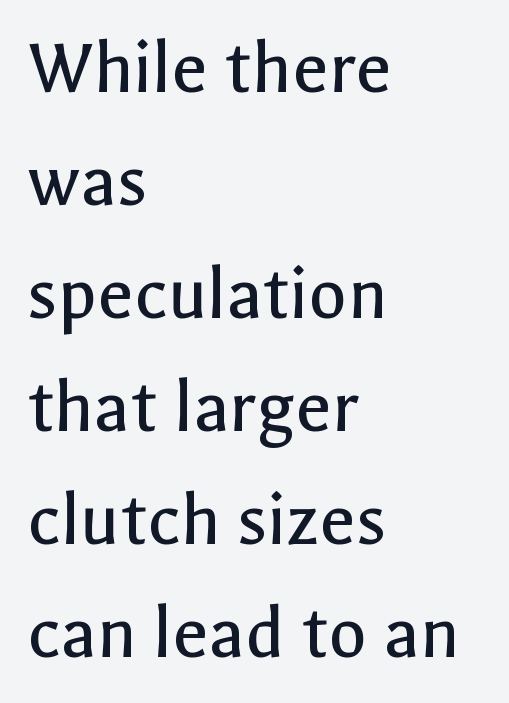
The image shows 79 px regular-weight sans-serif type, upright; set left-aligned, normal line spacing (1.43x), normal letter spacing, not underlined; a medium x-height.
